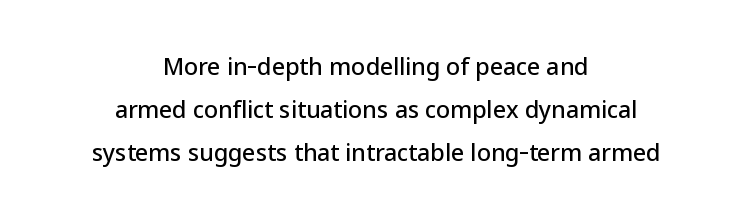
The image shows 23 px text type, upright; set centered, line spacing 1.88x, normal letter spacing, not underlined.
